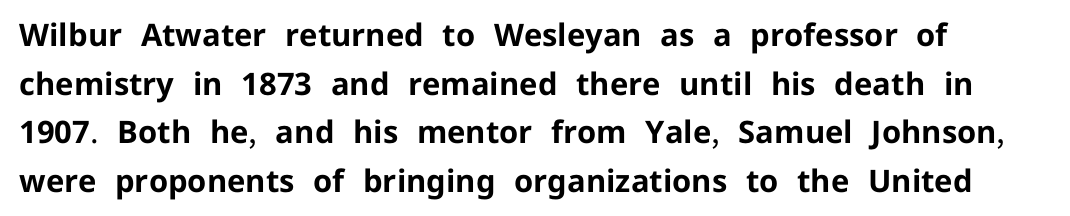
The image shows 31 px bold sans-serif type, upright; set left-aligned, normal line spacing (1.57x), normal letter spacing, not underlined; low stroke contrast and a medium x-height.
